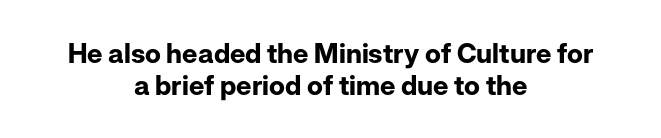
Words appear dense and cohesive because spacing is normal. The lines in this sample share a center point and differ in where they start and stop. Does the weight exceed regular? Yes, all the way to bold. Is there any slant? The stems are plumb. Descender tails drop into unmarked territory.
